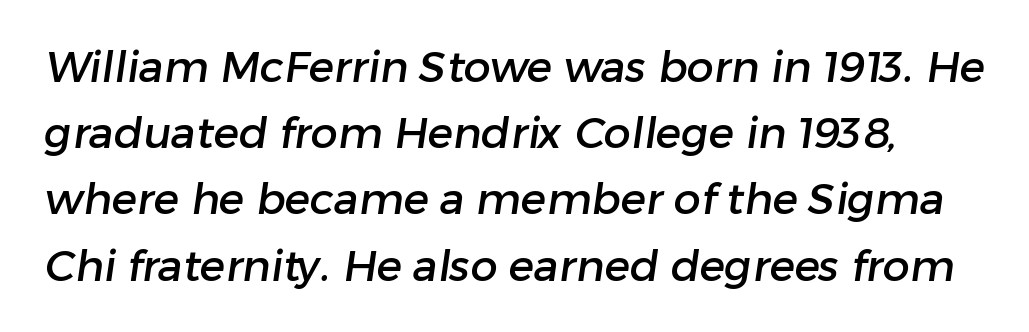
The image shows 43 px sans-serif type; set normal line spacing (1.54x), normal letter spacing, not underlined; low stroke contrast and a medium x-height.
